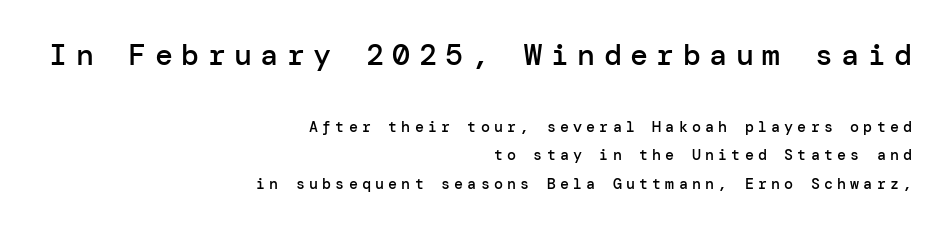
The image shows 30 px semibold sans-serif type, upright; set right-aligned, loose line spacing (1.92x), unusually wide letter spacing (+0.28 em), not underlined; the first (top) block is 2.0x larger; low stroke contrast and a medium x-height.
